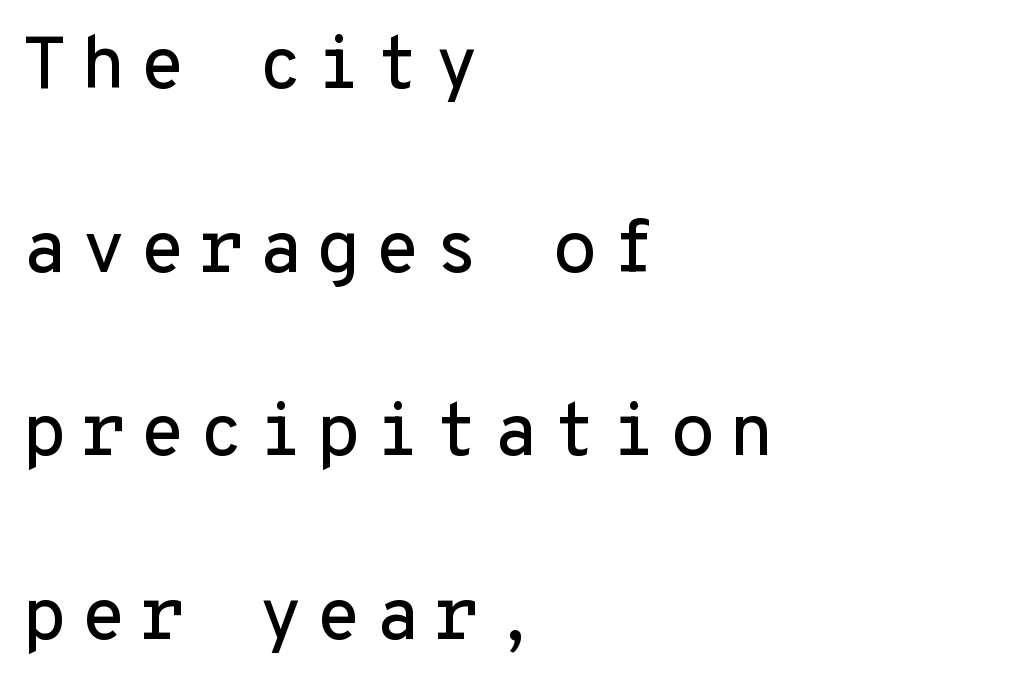
The image shows 74 px sans-serif type, upright, monospaced; set left-aligned, loose line spacing (2.48x), not underlined; low stroke contrast and a medium x-height.
